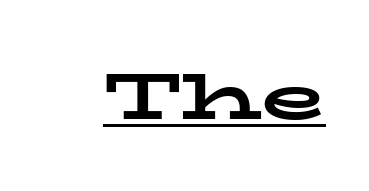
Q: Is the text bold? A: Yes.
Q: Is the text italic (slanted)? A: No, it is upright.
Q: Is the typeface a serif or a sans-serif typeface? A: Serif.
Q: Is the text underlined? A: Yes.
Q: Is the spacing between letters normal or unusually wide? A: Normal.
Q: Width (condensed, normal, or wide)? A: Wide.
Q: Stroke contrast? A: Low.
Q: x-height? A: Medium.
Q: Monospaced? A: No.
